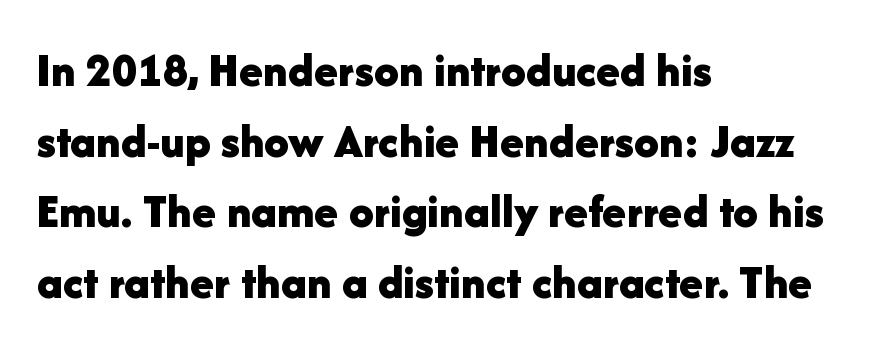
Q: Is the text bold? A: Yes.
Q: Is the text italic (slanted)? A: No, it is upright.
Q: Is the typeface a serif or a sans-serif typeface? A: Sans-serif.
Q: Is the text underlined? A: No.
Q: How is the paragraph aligned? A: Left-aligned.
Q: Is the spacing between letters normal or unusually wide? A: Normal.
Q: Is the spacing between lines tight, normal or loose? A: Normal.
Q: Width (condensed, normal, or wide)? A: Normal.
Q: Stroke contrast? A: Low.
Q: x-height? A: Medium.
Q: Monospaced? A: No.
